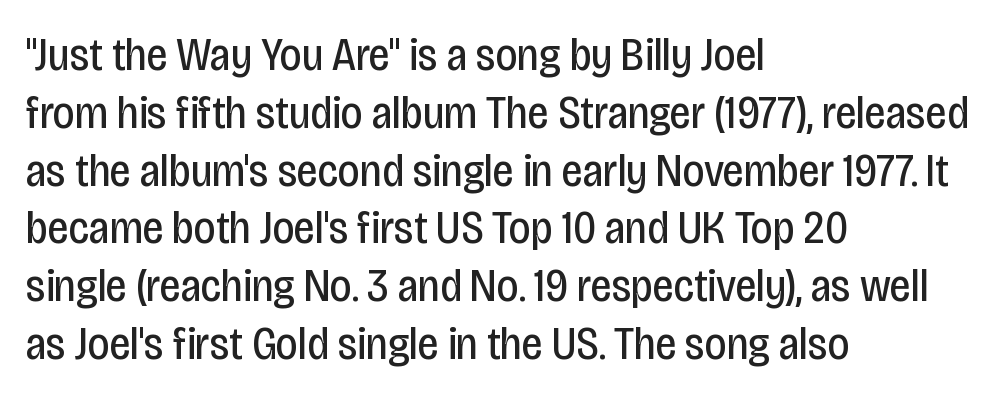
The image shows 47 px regular-weight, condensed sans-serif type, upright; set left-aligned, line spacing 1.23x, normal letter spacing, not underlined; low stroke contrast and a large x-height.
